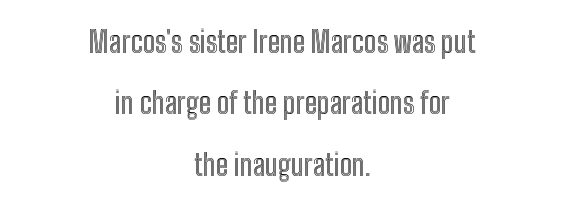
A clean baseline with only descenders dipping below it. Characters follow at the spacing the type designer built in. A roman cut, with each character standing at attention. These lines stand farther apart than default settings would place them. Horizontal alignment here is central, giving a formal, balanced look. The face used here is proportionally spaced, like ordinary book or web type.
